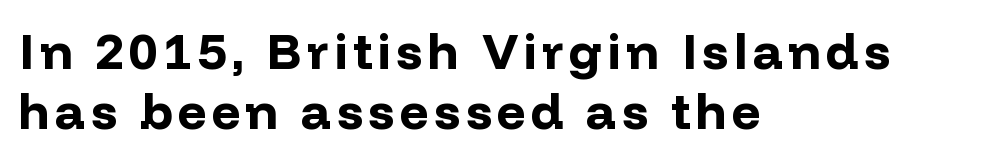
Q: Is the text bold? A: Yes.
Q: Is the text italic (slanted)? A: No, it is upright.
Q: Is the typeface a serif or a sans-serif typeface? A: Sans-serif.
Q: Is the text underlined? A: No.
Q: How is the paragraph aligned? A: Left-aligned.
Q: Width (condensed, normal, or wide)? A: Normal.
Q: Stroke contrast? A: Low.
Q: x-height? A: Medium.
Q: Monospaced? A: No.
